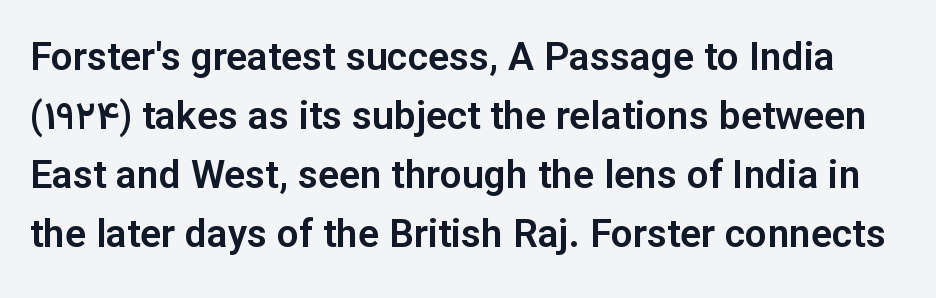
{"serif": "no", "italic": "no", "width": "normal", "stroke_contrast": "low", "x_height": "medium", "monospaced": "no", "underline": "no", "line_spacing": "normal", "line_spacing_ratio": 1.51, "letter_spacing": "normal", "letter_spacing_em": 0.0, "glyph_px": 39}
